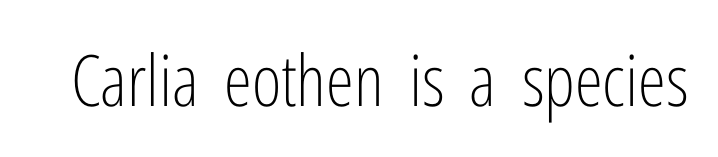
Weight class: somewhere from thin through regular. Anything drawn beneath the words? Only blank space. This sample uses a sans-serif face. The letters sit at their default tracking, neither squeezed nor spread. The passage shown is typed in a proportional face where columns would drift. When letters stand straight like this, we call the style roman or upright.
